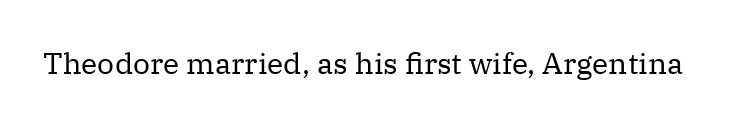
{"serif": "yes", "italic": "no", "bold": "no", "weight": "regular", "width": "normal", "stroke_contrast": "medium", "x_height": "medium", "monospaced": "no", "underline": "no", "letter_spacing": "normal", "letter_spacing_em": 0.0, "glyph_px": 30}
